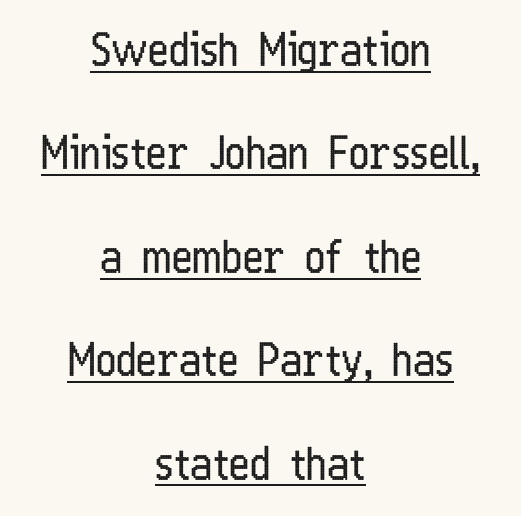
Q: Is the text bold? A: No.
Q: Is the text italic (slanted)? A: No, it is upright.
Q: Is the typeface a serif or a sans-serif typeface? A: Sans-serif.
Q: Is the text underlined? A: Yes.
Q: How is the paragraph aligned? A: Centered.
Q: Is the spacing between letters normal or unusually wide? A: Normal.
Q: Is the spacing between lines tight, normal or loose? A: Loose.
Q: Width (condensed, normal, or wide)? A: Condensed.
Q: Stroke contrast? A: Low.
Q: x-height? A: Medium.
Q: Monospaced? A: No.
